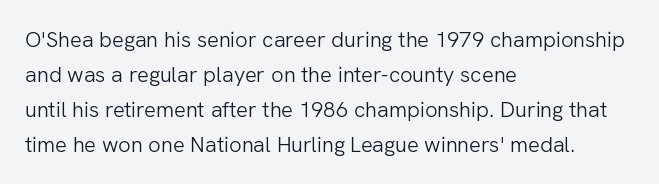
The image shows 22 px text type, upright; set left-aligned, normal line spacing (1.59x), normal letter spacing, not underlined.
